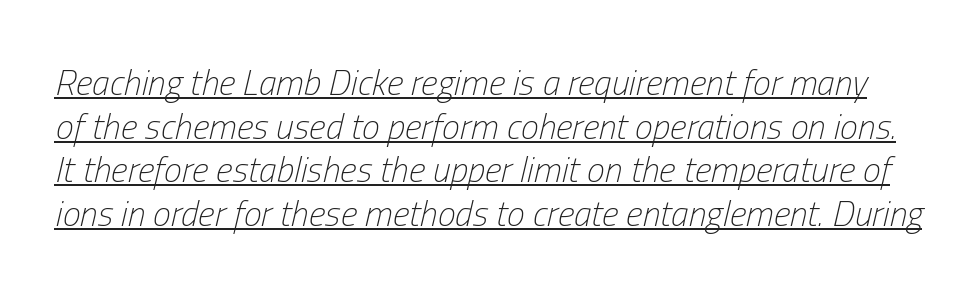
The image shows 36 px light, condensed type, italic (leaning right); set line spacing 1.21x, normal letter spacing, underlined; low stroke contrast and a medium x-height.
